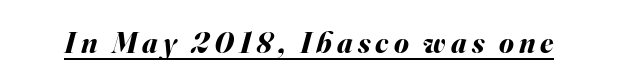
{"italic": "yes", "lean": "right", "slant_degrees": 16, "bold": "yes", "weight": "bold", "width": "normal", "stroke_contrast": "medium", "x_height": "small", "monospaced": "no", "underline": "yes", "glyph_px": 30}
